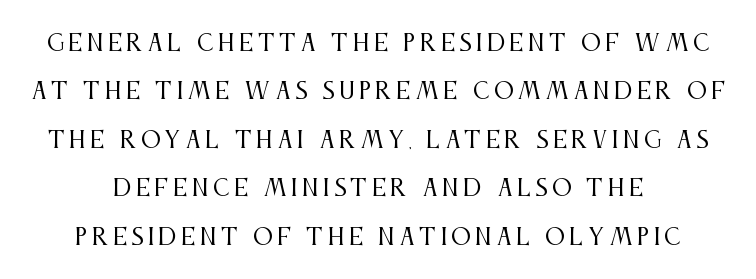
The image shows 22 px text type, upright; set centered, loose line spacing (2.2x), unusually wide letter spacing (+0.2 em), not underlined.
